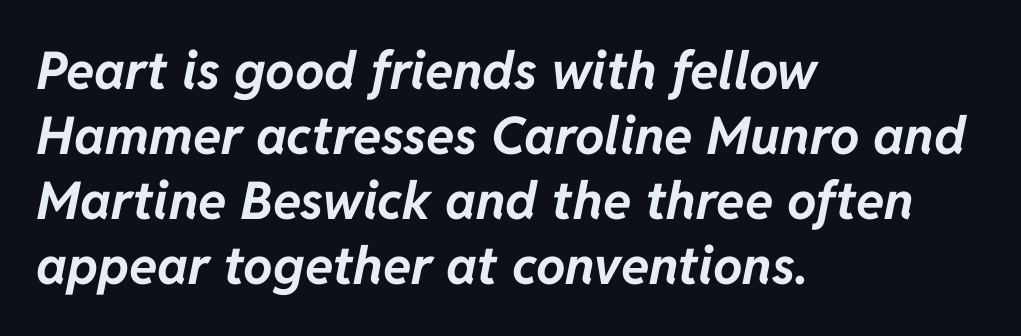
{"italic": "yes", "lean": "right", "slant_degrees": 11, "bold": "yes", "weight": "bold", "width": "normal", "stroke_contrast": "low", "x_height": "medium", "monospaced": "no", "underline": "no", "align": "left", "line_spacing": "normal", "line_spacing_ratio": 1.25, "letter_spacing": "normal", "letter_spacing_em": 0.0, "glyph_px": 52}
